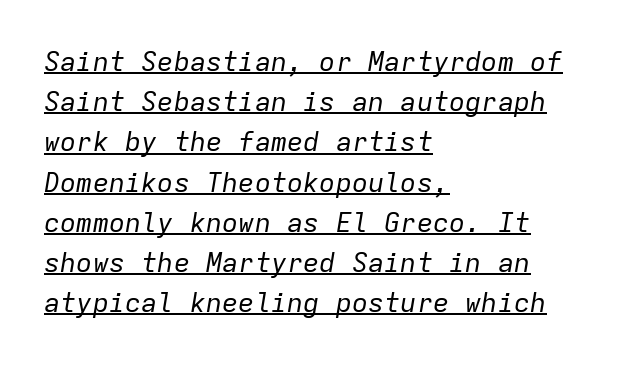
{"italic": "yes", "lean": "right", "slant_degrees": 9, "bold": "no", "underline": "yes", "align": "left", "line_spacing": "normal", "line_spacing_ratio": 1.49, "letter_spacing": "normal", "letter_spacing_em": 0.0, "glyph_px": 27}
